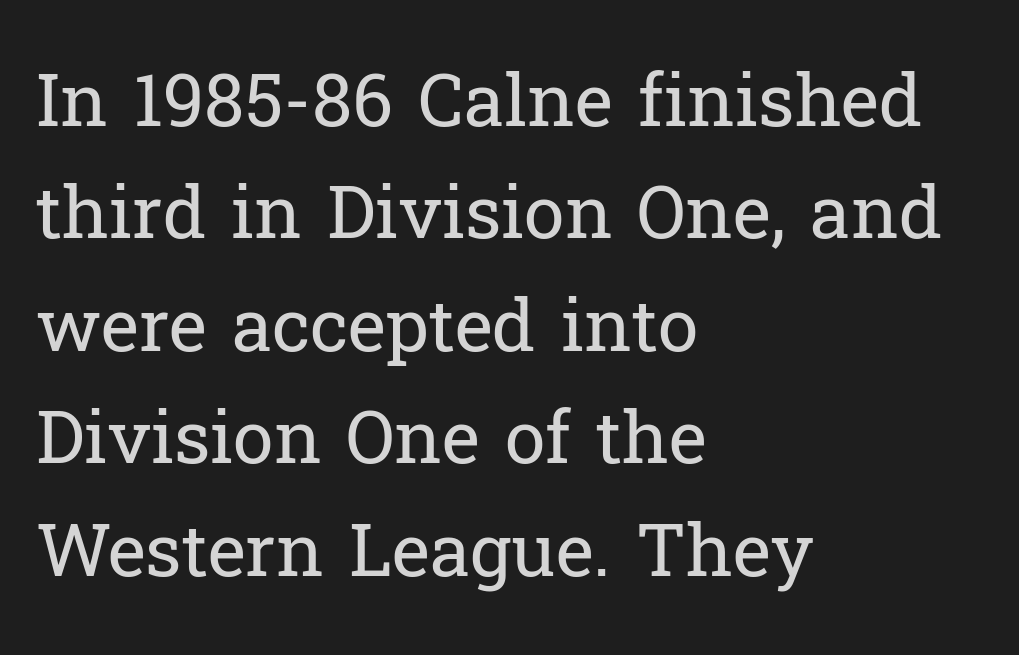
Heaviness? Minimal to ordinary, like unemphasized prose. The designer went with a serif here, giving each stem small feet. Style check: upright. This rendering leaves character spacing at its baseline value. Reading down the block, your eye returns to a fixed left position each line. Is this a fixed-width face? No — the glyphs have proportional, varying widths.
